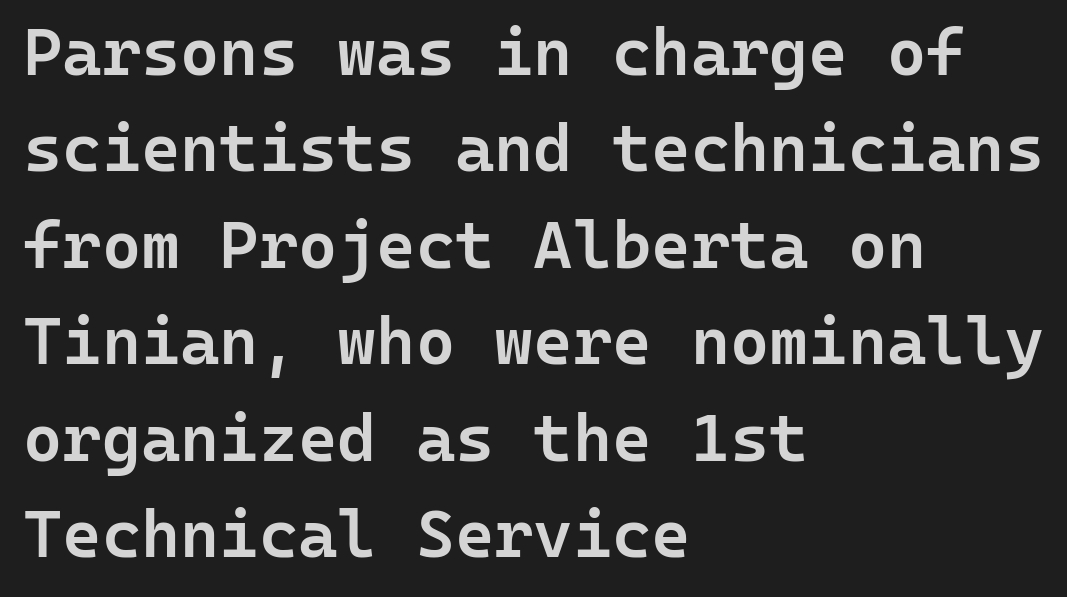
Q: Is the text bold? A: Semi-bold.
Q: Is the text italic (slanted)? A: No, it is upright.
Q: Is the typeface a serif or a sans-serif typeface? A: Sans-serif.
Q: Is the text underlined? A: No.
Q: How is the paragraph aligned? A: Left-aligned.
Q: Is the spacing between letters normal or unusually wide? A: Normal.
Q: Is the spacing between lines tight, normal or loose? A: Normal.
Q: Width (condensed, normal, or wide)? A: Normal.
Q: Stroke contrast? A: Low.
Q: x-height? A: Medium.
Q: Monospaced? A: Yes.
